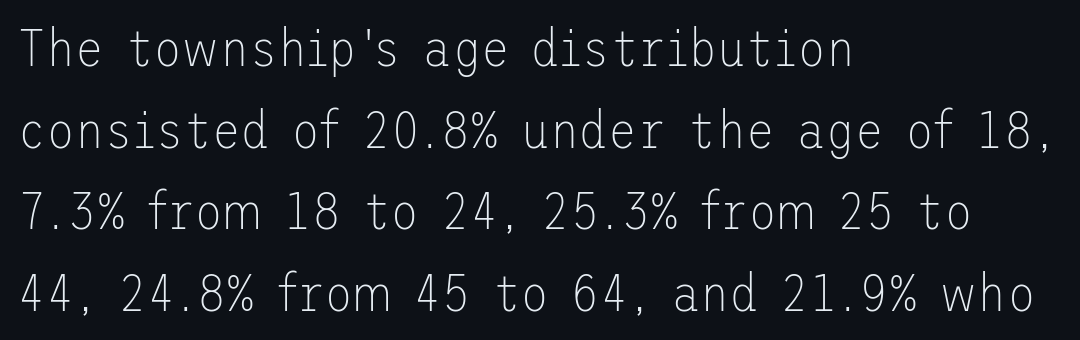
Q: Is the text bold? A: No.
Q: Is the text italic (slanted)? A: No, it is upright.
Q: Is the typeface a serif or a sans-serif typeface? A: Sans-serif.
Q: Is the text underlined? A: No.
Q: How is the paragraph aligned? A: Left-aligned.
Q: Is the spacing between letters normal or unusually wide? A: Normal.
Q: Is the spacing between lines tight, normal or loose? A: Normal.
Q: Width (condensed, normal, or wide)? A: Normal.
Q: Stroke contrast? A: Low.
Q: x-height? A: Medium.
